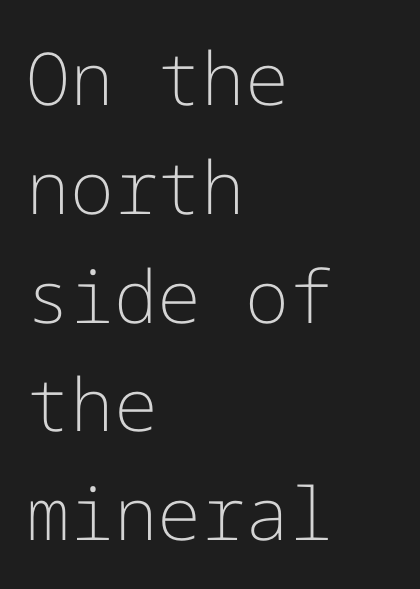
Q: Is the text bold? A: No.
Q: Is the text italic (slanted)? A: No, it is upright.
Q: Is the typeface a serif or a sans-serif typeface? A: Sans-serif.
Q: Is the text underlined? A: No.
Q: How is the paragraph aligned? A: Left-aligned.
Q: Is the spacing between letters normal or unusually wide? A: Normal.
Q: Is the spacing between lines tight, normal or loose? A: Normal.
Q: Width (condensed, normal, or wide)? A: Normal.
Q: Stroke contrast? A: Low.
Q: x-height? A: Medium.
